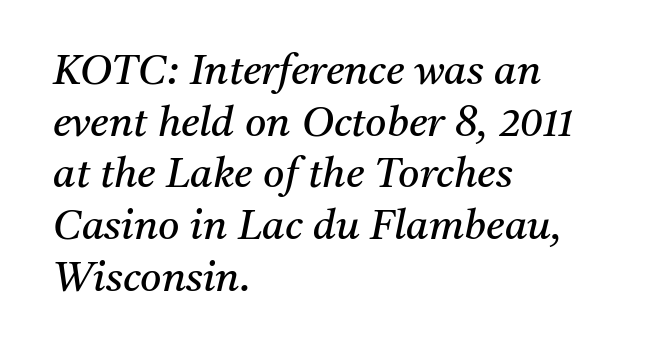
The image shows 41 px regular-weight serif type, italic (leaning right); set left-aligned, normal line spacing (1.26x), normal letter spacing, not underlined; medium stroke contrast and a medium x-height.
